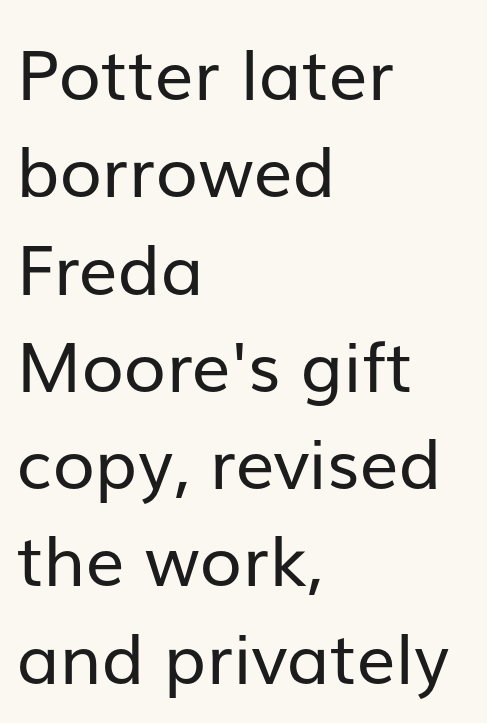
Unmarked baselines from the first word to the last. Typographically, this falls in the sans-serif category. Spacing verdict: proportional, widths tailored to each character. These lines keep a tight, regular rhythm from letter to letter. The type sits square on the baseline with zero lean. Evenly set lines give the paragraph a standard silhouette.
